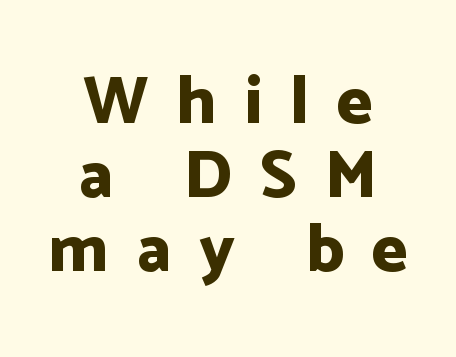
{"serif": "no", "italic": "no", "bold": "yes", "weight": "bold", "width": "normal", "stroke_contrast": "low", "x_height": "medium", "monospaced": "no", "underline": "no", "align": "center", "line_spacing": "tight", "line_spacing_ratio": 1.09, "letter_spacing": "wide", "letter_spacing_em": 0.41, "glyph_px": 68}
